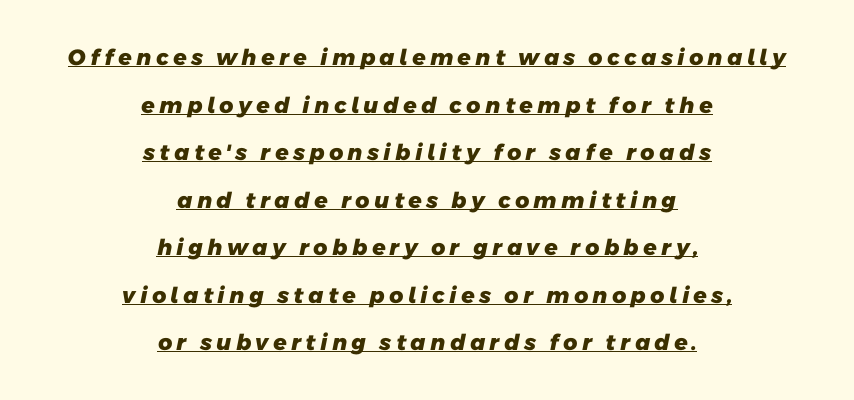
On the weight axis this lands at bold, roughly 700. If you folded the block vertically in half, each line would mirror itself in length. A typesetter would call this leading open, well beyond the default. A continuous stroke trails under the words, as in a hyperlink.
